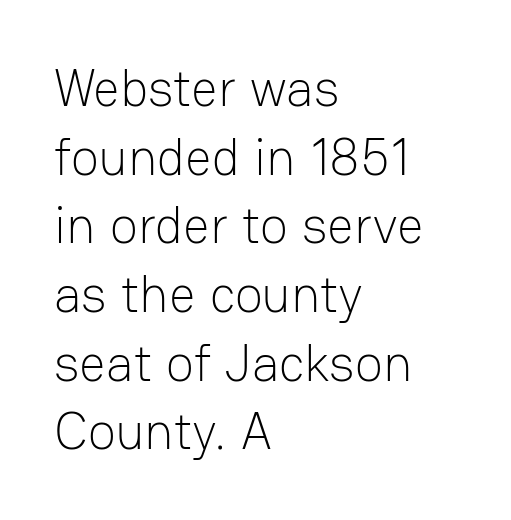
The image shows 52 px light sans-serif type, upright; set left-aligned, normal line spacing (1.32x), normal letter spacing, not underlined; low stroke contrast and a medium x-height.
